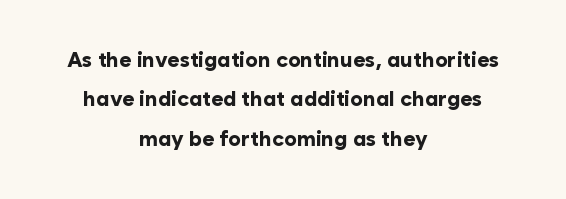
The image shows 21 px bold type, upright; set centered, line spacing 1.88x, normal letter spacing, not underlined.
